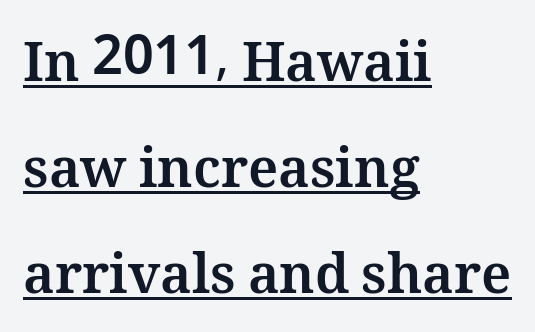
{"italic": "no", "bold": "yes", "weight": "bold", "width": "normal", "stroke_contrast": "medium", "x_height": "medium", "monospaced": "no", "underline": "yes", "align": "left", "line_spacing": "loose", "line_spacing_ratio": 1.96, "letter_spacing": "normal", "letter_spacing_em": 0.0, "glyph_px": 54}
